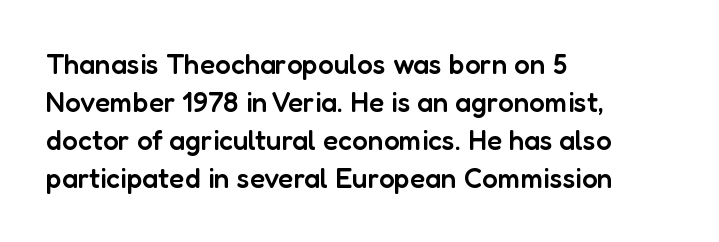
Alignment: flush left. The zone under the glyphs is completely vacant. Stroke terminals: plain, sans-serif. Firm but not heavy-handed strokes: this text is semibold. This is roman type, the default non-slanted kind.
